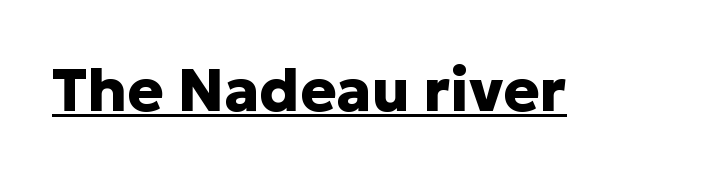
{"serif": "no", "italic": "no", "bold": "yes", "weight": "heavy", "width": "normal", "stroke_contrast": "low", "x_height": "medium", "monospaced": "no", "underline": "yes", "letter_spacing": "normal", "letter_spacing_em": 0.0, "glyph_px": 60}
